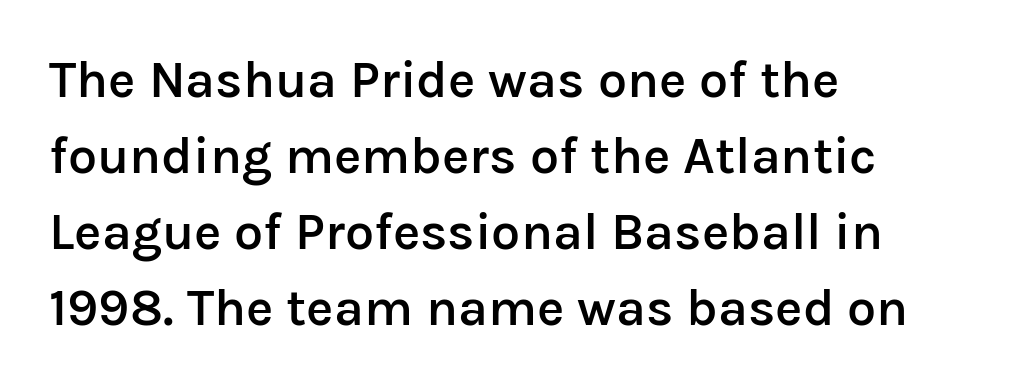
Q: Is the text bold? A: Semi-bold.
Q: Is the text italic (slanted)? A: No, it is upright.
Q: Is the typeface a serif or a sans-serif typeface? A: Sans-serif.
Q: Is the text underlined? A: No.
Q: How is the paragraph aligned? A: Left-aligned.
Q: Is the spacing between letters normal or unusually wide? A: Normal.
Q: Is the spacing between lines tight, normal or loose? A: Normal.
Q: Width (condensed, normal, or wide)? A: Normal.
Q: Stroke contrast? A: Low.
Q: x-height? A: Medium.
Q: Monospaced? A: No.
